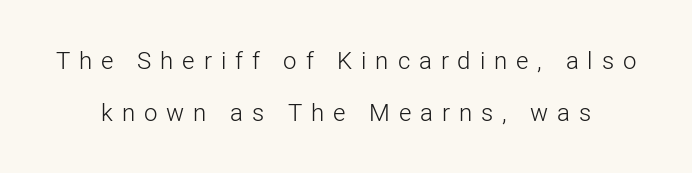
Type without underlining. The letters stand upright; this is a roman face. Nothing heavy about these letters — not bold at all. Widely set lines give the paragraph a tall, airy silhouette. There is plenty of visible air inserted between adjacent glyphs.
